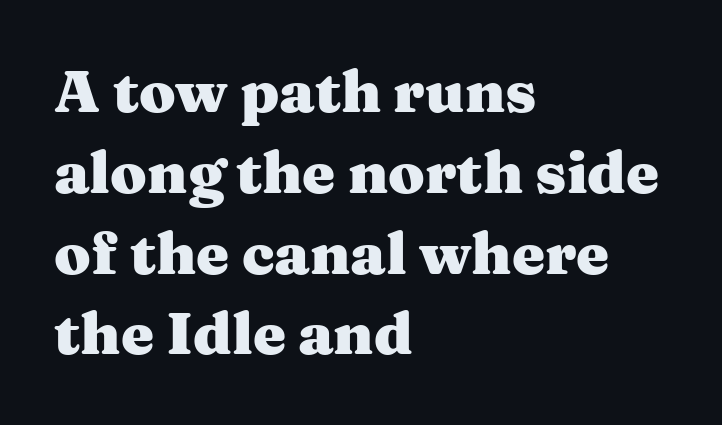
{"serif": "yes", "italic": "no", "bold": "yes", "weight": "heavy", "width": "wide", "stroke_contrast": "medium", "x_height": "medium", "monospaced": "no", "underline": "no", "align": "left", "line_spacing": "normal", "line_spacing_ratio": 1.37, "letter_spacing": "normal", "letter_spacing_em": 0.0, "glyph_px": 59}
